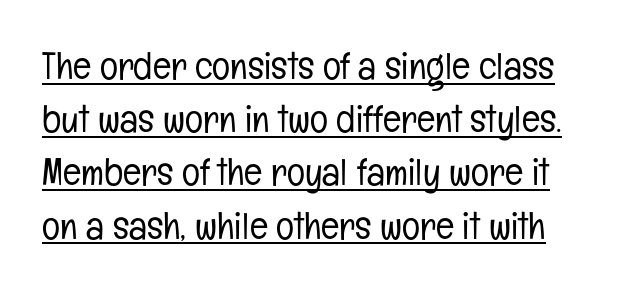
Caption: lettering with a line underneath. This reads as an unemphasized weight, regular at the heaviest. This sample has the flowing, uneven cadence of proportional lettering. Each letter's strokes conclude bluntly, with no projecting serifs. Regular leading.
